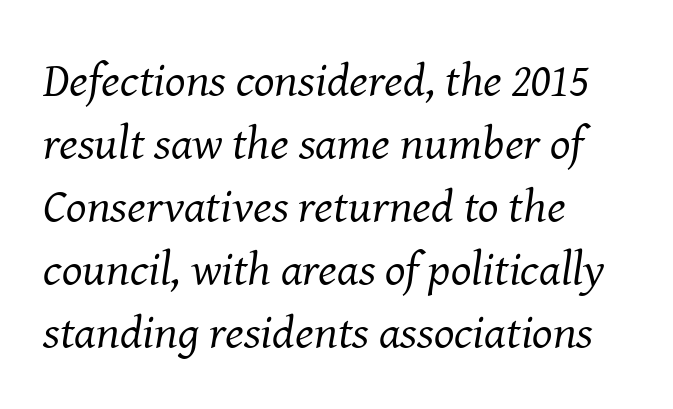
Check under the words: just untouched page. One glance says typical: line gaps are just what's usual. The typography opts for an oblique posture over an upright one. Compared with a centered layout, this one pins lines to the left instead.
